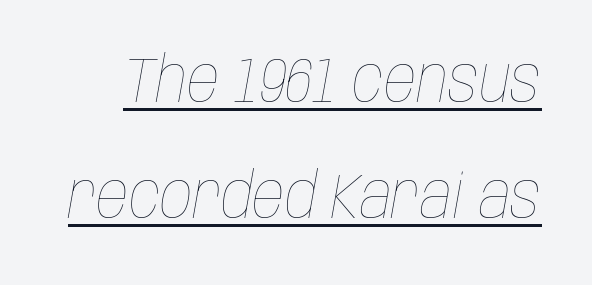
{"italic": "yes", "lean": "right", "slant_degrees": 10, "bold": "no", "weight": "thin", "width": "condensed", "stroke_contrast": "low", "x_height": "large", "monospaced": "no", "underline": "yes", "line_spacing_ratio": 1.81, "letter_spacing": "normal", "letter_spacing_em": 0.0, "glyph_px": 64}
